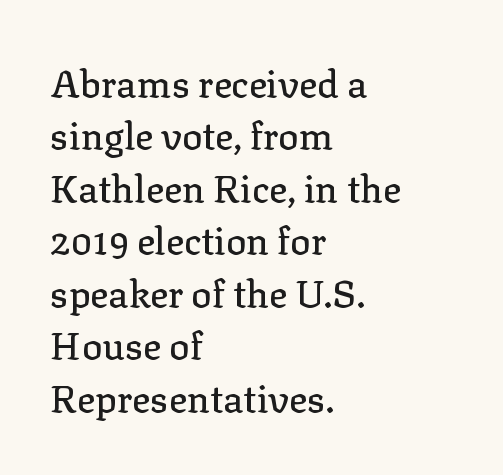
The image shows 38 px serif type, upright; set left-aligned, normal line spacing (1.38x), normal letter spacing, not underlined; low stroke contrast and a medium x-height.
